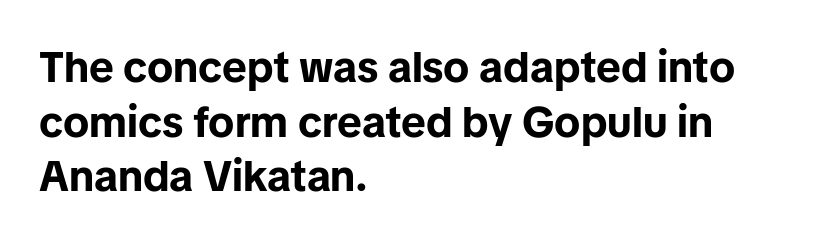
{"serif": "no", "italic": "no", "bold": "yes", "weight": "bold", "width": "normal", "stroke_contrast": "low", "x_height": "medium", "monospaced": "no", "underline": "no", "align": "left", "line_spacing": "normal", "line_spacing_ratio": 1.27, "letter_spacing": "normal", "letter_spacing_em": 0.0, "glyph_px": 43}
